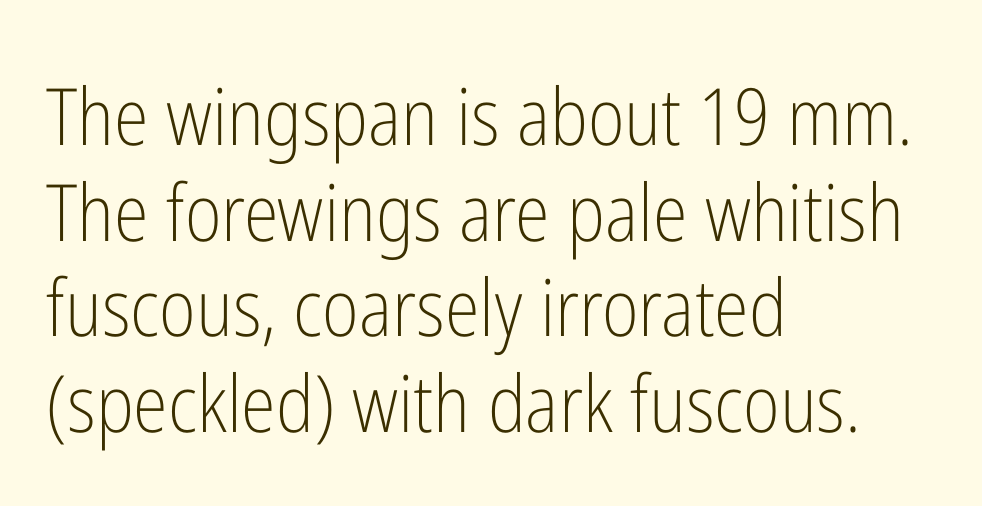
The image shows 79 px light, condensed sans-serif type, upright; set left-aligned, line spacing 1.21x, normal letter spacing, not underlined; low stroke contrast and a medium x-height.
